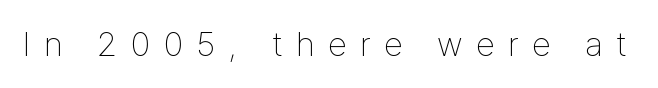
Q: Is the text bold? A: No.
Q: Is the text italic (slanted)? A: No, it is upright.
Q: Is the typeface a serif or a sans-serif typeface? A: Sans-serif.
Q: Is the text underlined? A: No.
Q: Is the spacing between letters normal or unusually wide? A: Unusually wide.
Q: Width (condensed, normal, or wide)? A: Condensed.
Q: Stroke contrast? A: Low.
Q: x-height? A: Medium.
Q: Monospaced? A: No.
